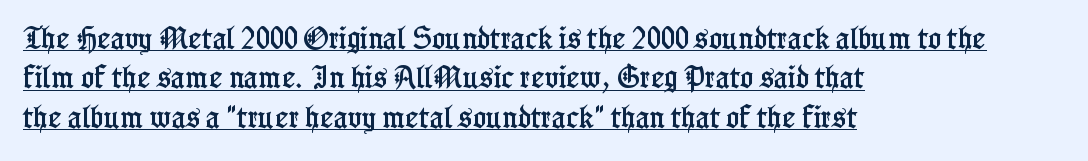
The face used here appears with an underline applied. All the whitespace from short lines collects on the right. Does extra space separate the letters? No, they use regular spacing. Leading matches the norm, producing a regular column. These lines were composed using upright roman letters.
